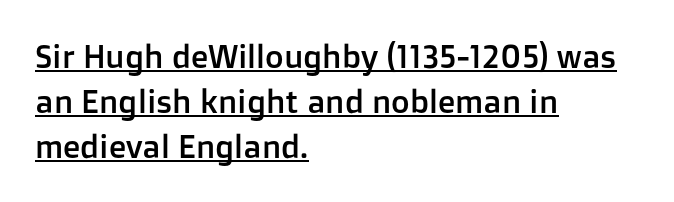
{"serif": "no", "italic": "no", "width": "normal", "stroke_contrast": "low", "x_height": "medium", "monospaced": "no", "underline": "yes", "align": "left", "line_spacing": "normal", "line_spacing_ratio": 1.41, "letter_spacing": "normal", "letter_spacing_em": 0.0, "glyph_px": 32}
